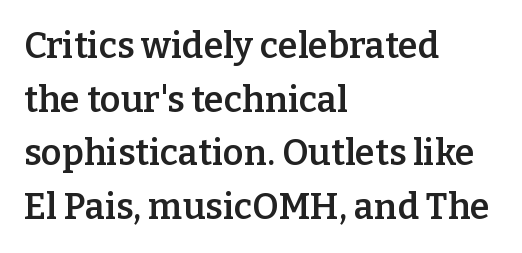
{"serif": "yes", "italic": "no", "bold": "semi", "weight": "semibold", "width": "normal", "stroke_contrast": "low", "x_height": "medium", "monospaced": "no", "underline": "no", "align": "left", "line_spacing": "normal", "line_spacing_ratio": 1.49, "letter_spacing": "normal", "letter_spacing_em": 0.0, "glyph_px": 36}
